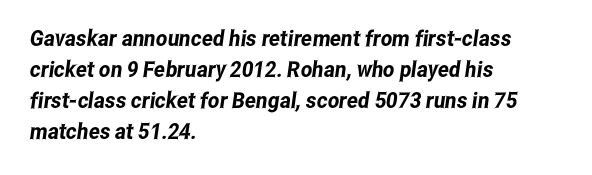
{"underline": "no", "align": "left", "line_spacing": "normal", "line_spacing_ratio": 1.41, "letter_spacing": "normal", "letter_spacing_em": 0.0, "glyph_px": 22}
